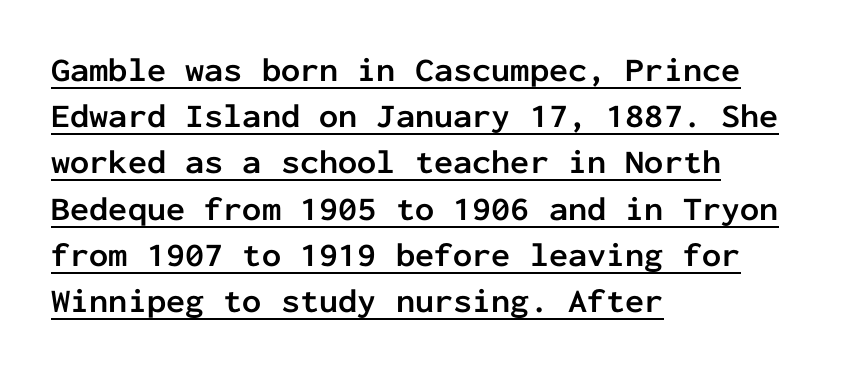
The image shows 34 px semibold sans-serif type, upright, monospaced; set left-aligned, normal line spacing (1.36x), normal letter spacing, underlined; low stroke contrast and a medium x-height.
